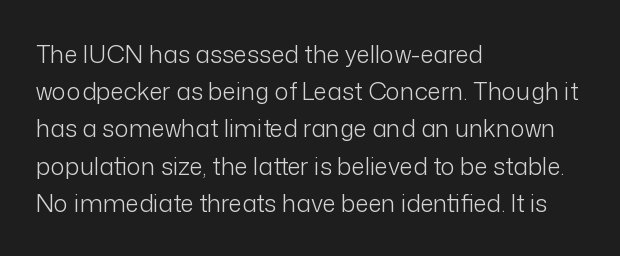
The image shows 24 px text type, upright; set left-aligned, normal line spacing (1.55x), normal letter spacing, not underlined.
